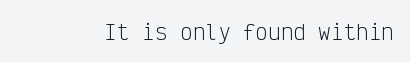
The passage shown is not underscored anywhere. The font's upright variant was chosen for this text. Stems here are at most as thick as an everyday book face. Observe the ordinary spacing: letters are neighbours, not strangers.
